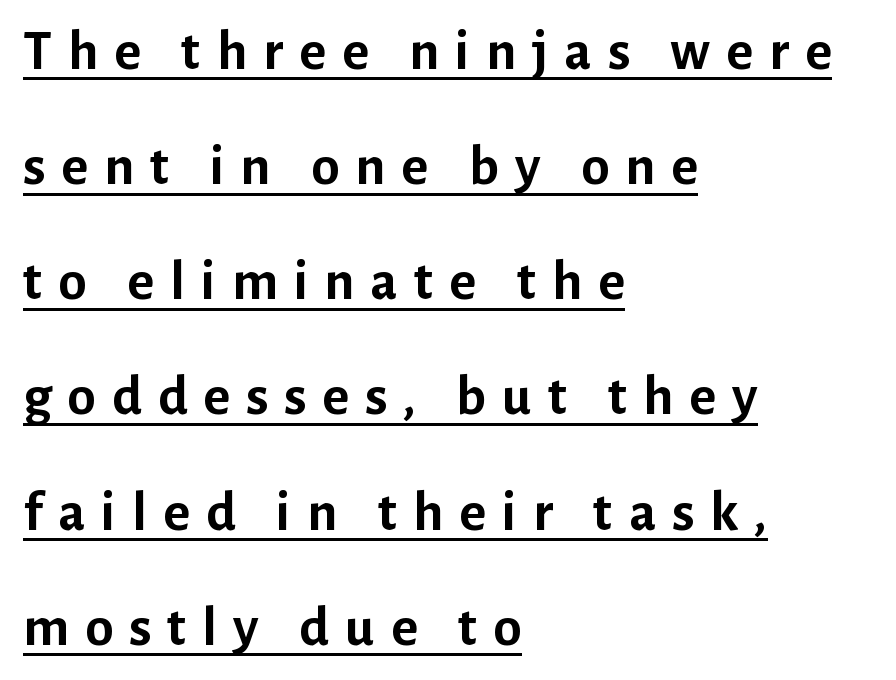
The sample's only ornament is a line tracing under the words. You could fit nearly another row in the gap between these rows. This rendering employs a face without finishing strokes, i.e., a sans-serif. The compositor pushed each line to the left boundary.
